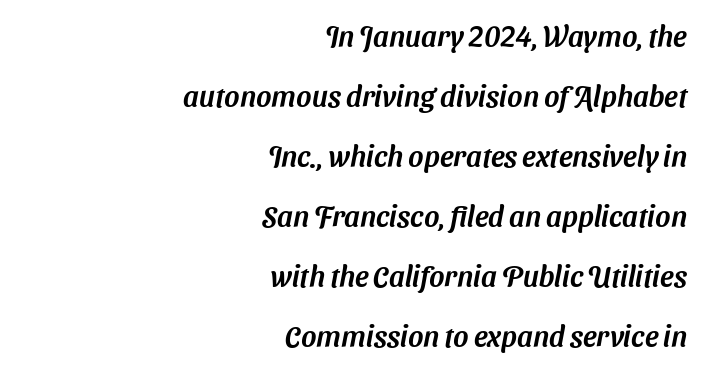
{"serif": "no", "width": "normal", "stroke_contrast": "medium", "x_height": "medium", "monospaced": "no", "underline": "no", "align": "right", "line_spacing": "loose", "line_spacing_ratio": 2.07, "letter_spacing": "normal", "letter_spacing_em": 0.0, "glyph_px": 29}
